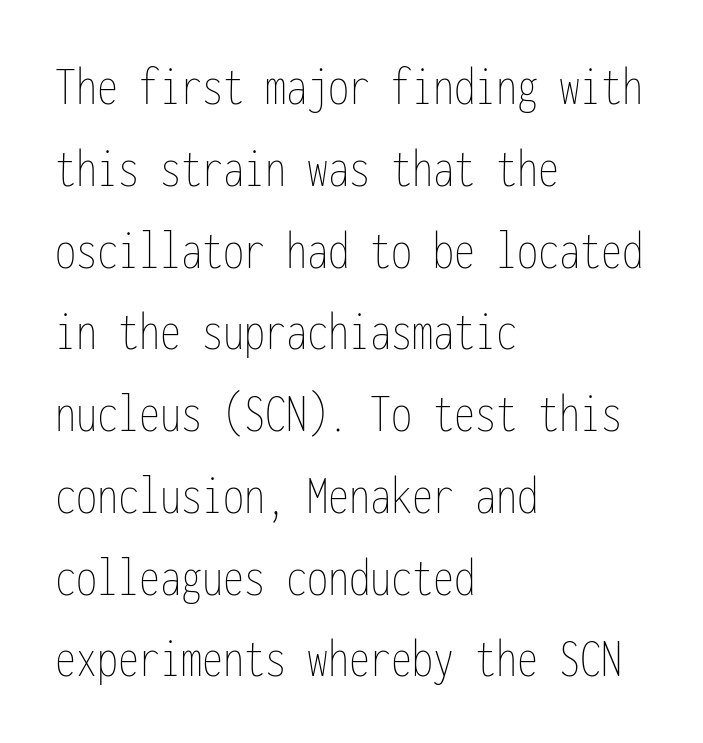
The image shows 56 px thin, condensed type, upright, monospaced; set left-aligned, normal line spacing (1.46x), normal letter spacing, not underlined; low stroke contrast and a medium x-height.
